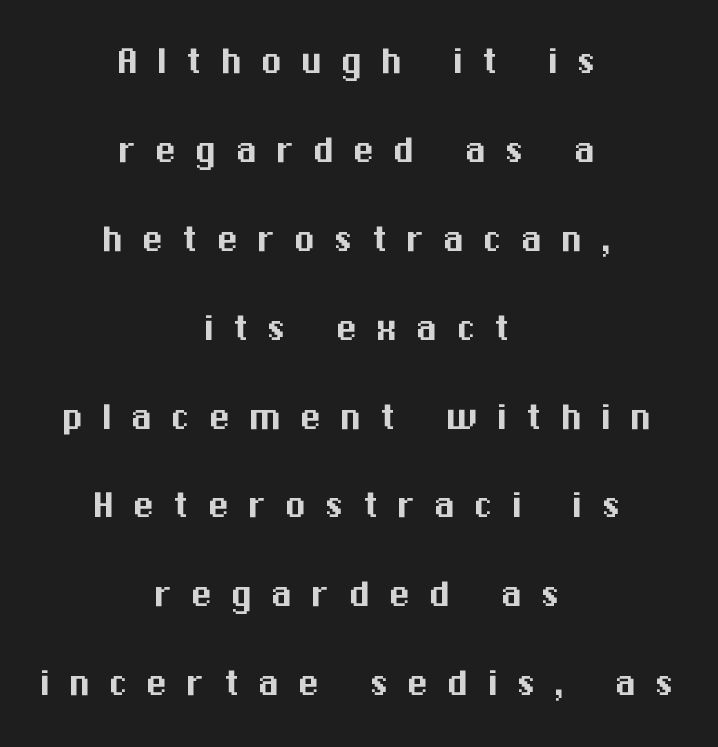
The specimen omits any rule beneath the text block's lines. This sample uses an upright cut, with every glyph sitting square on the baseline. Reading down the block, each line starts at a different indent, mirrored at its end. Summary of vertical rhythm: relaxed, with wide interline spacing. Look at the tracking — it's clearly loosened, letters drifting apart.
